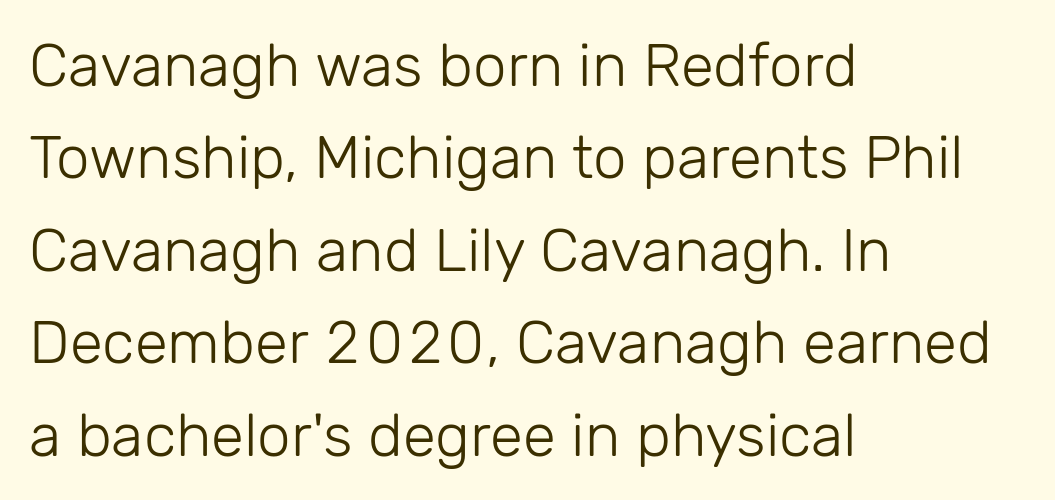
{"serif": "no", "italic": "no", "bold": "no", "weight": "light", "width": "normal", "stroke_contrast": "low", "x_height": "medium", "monospaced": "no", "underline": "no", "align": "left", "line_spacing": "normal", "line_spacing_ratio": 1.54, "letter_spacing": "normal", "letter_spacing_em": 0.0, "glyph_px": 60}
